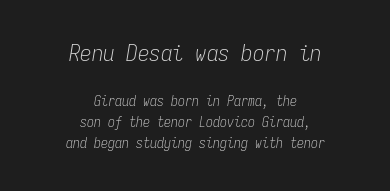
The image shows 23 px text type, italic (leaning right); set centered, normal line spacing (1.53x), normal letter spacing, not underlined; the first (top) block is 1.64x larger.
